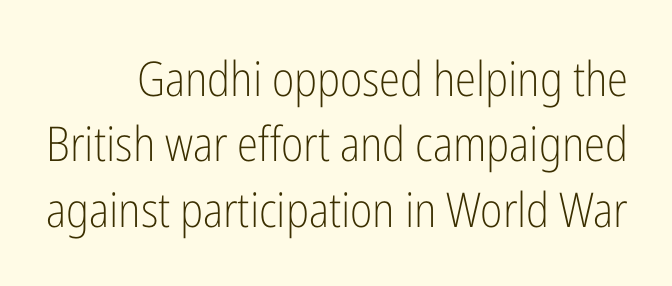
{"serif": "no", "italic": "no", "bold": "no", "weight": "light", "width": "condensed", "stroke_contrast": "low", "x_height": "medium", "monospaced": "no", "underline": "no", "line_spacing": "normal", "line_spacing_ratio": 1.36, "letter_spacing": "normal", "letter_spacing_em": 0.0, "glyph_px": 48}
